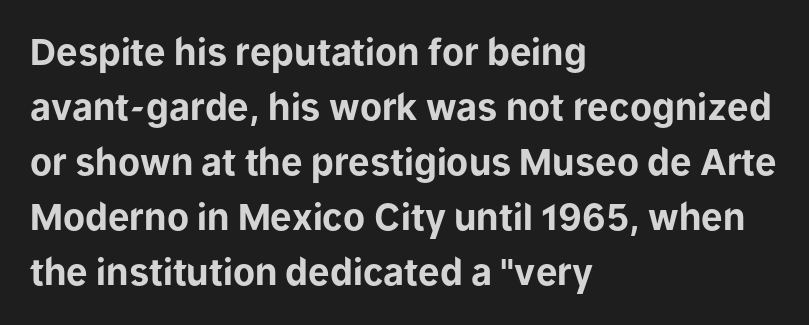
The type sits square on the baseline with zero lean. Does the leading feel generous? No, just average. Typesetter's note: full bold, strokes at maximum text heaviness. Note: no serifs on the glyphs.
